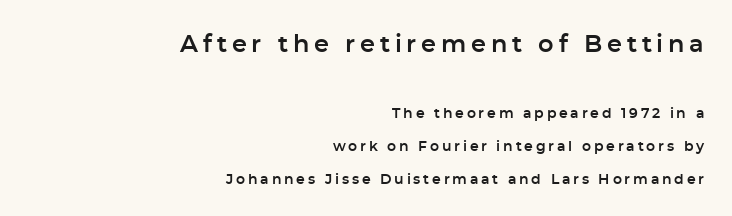
This sample uses an upright cut, with every glyph sitting square on the baseline. This rendering features lettering with no underline. This rendering uses right alignment, leaving the left contour irregular. The upper block of text is set noticeably larger than the block beneath it. Each new line begins a long way beneath the previous one. The letterforms stand isolated, each surrounded by extra space.
